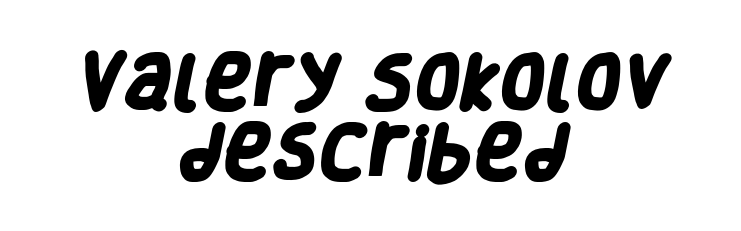
Q: Is the text bold? A: Yes.
Q: Is the typeface a serif or a sans-serif typeface? A: Sans-serif.
Q: Is the text underlined? A: No.
Q: How is the paragraph aligned? A: Centered.
Q: Is the spacing between letters normal or unusually wide? A: Normal.
Q: Width (condensed, normal, or wide)? A: Condensed.
Q: Stroke contrast? A: Low.
Q: x-height? A: Large.
Q: Monospaced? A: No.
